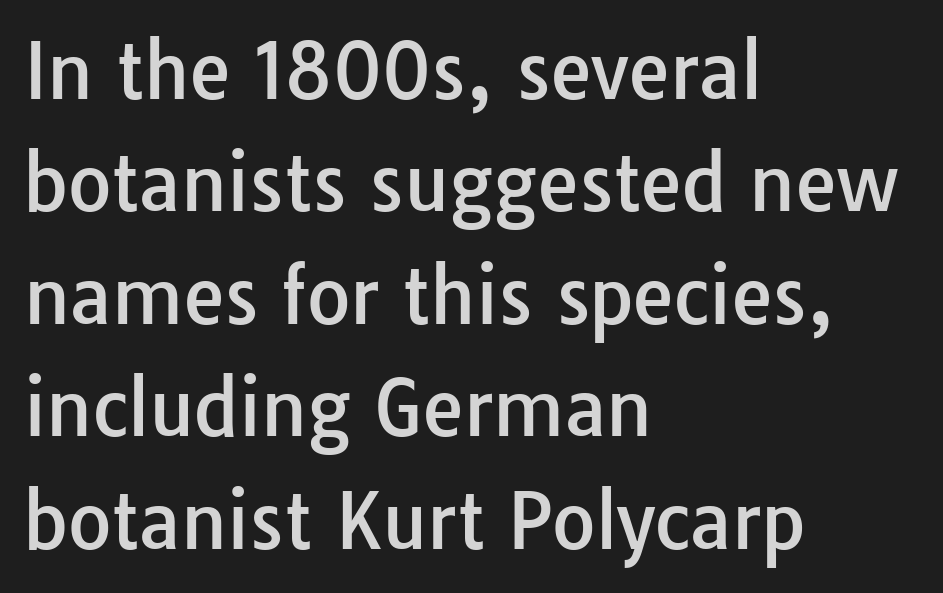
Q: Is the text italic (slanted)? A: No, it is upright.
Q: Is the typeface a serif or a sans-serif typeface? A: Sans-serif.
Q: Is the text underlined? A: No.
Q: How is the paragraph aligned? A: Left-aligned.
Q: Is the spacing between letters normal or unusually wide? A: Normal.
Q: Is the spacing between lines tight, normal or loose? A: Normal.
Q: Width (condensed, normal, or wide)? A: Normal.
Q: Stroke contrast? A: Low.
Q: x-height? A: Medium.
Q: Monospaced? A: No.
